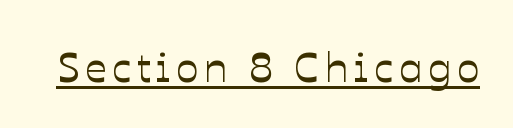
The image shows 42 px text type, upright; set underlined; low stroke contrast and a medium x-height.
